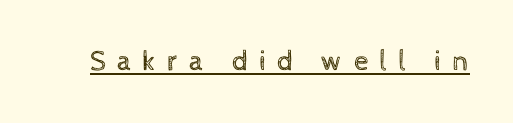
Q: Is the text bold? A: No.
Q: Is the text italic (slanted)? A: No, it is upright.
Q: Is the text underlined? A: Yes.
Q: Is the spacing between letters normal or unusually wide? A: Unusually wide.
Q: Width (condensed, normal, or wide)? A: Normal.
Q: x-height? A: Medium.
Q: Monospaced? A: No.
